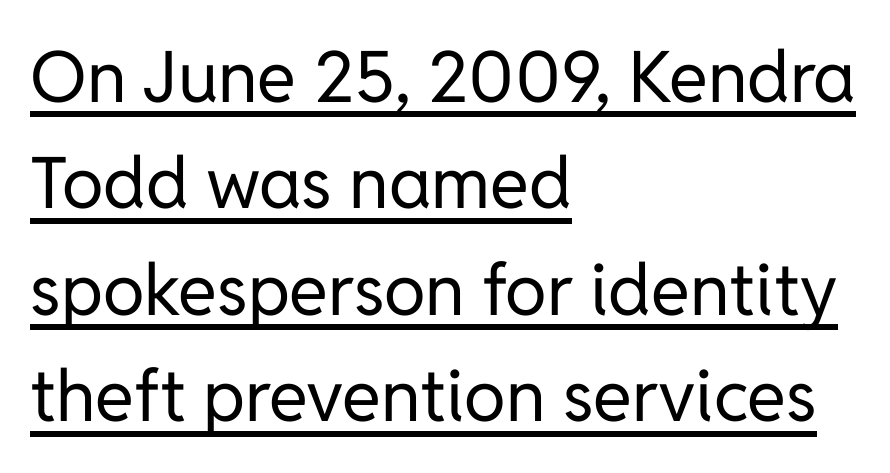
The image shows 71 px regular-weight sans-serif type, upright; set left-aligned, normal line spacing (1.5x), normal letter spacing, underlined; low stroke contrast and a medium x-height.
